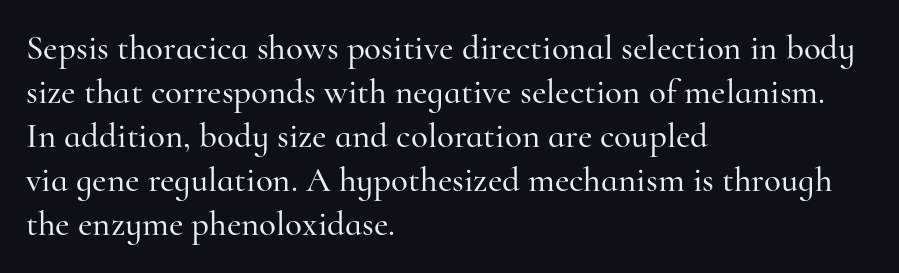
{"serif": "yes", "italic": "no", "width": "normal", "stroke_contrast": "high", "x_height": "small", "monospaced": "no", "underline": "no", "align": "left", "line_spacing": "normal", "line_spacing_ratio": 1.26, "letter_spacing": "normal", "letter_spacing_em": 0.0, "glyph_px": 35}
